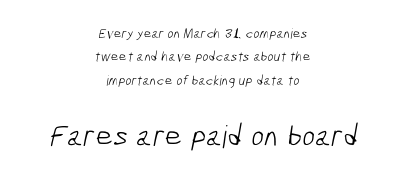
Whoever set this chose a conventional vertical rhythm. The specimen omits any rule beneath the text block's lines. Letters have the restrained weight of plain body copy at most. Characters follow at the spacing the type designer built in. The passage is arranged like a title page — every line centered.
